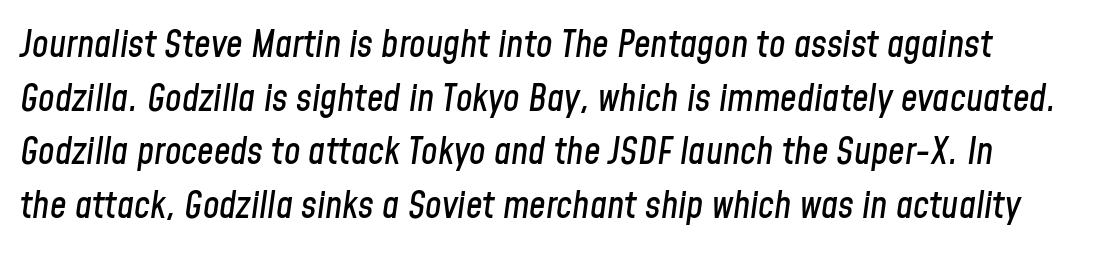
Q: Is the text italic (slanted)? A: Yes, it leans right by about 8 degrees.
Q: Is the text underlined? A: No.
Q: Is the spacing between letters normal or unusually wide? A: Normal.
Q: Is the spacing between lines tight, normal or loose? A: Normal.
Q: Width (condensed, normal, or wide)? A: Condensed.
Q: Stroke contrast? A: Low.
Q: x-height? A: Medium.
Q: Monospaced? A: No.
